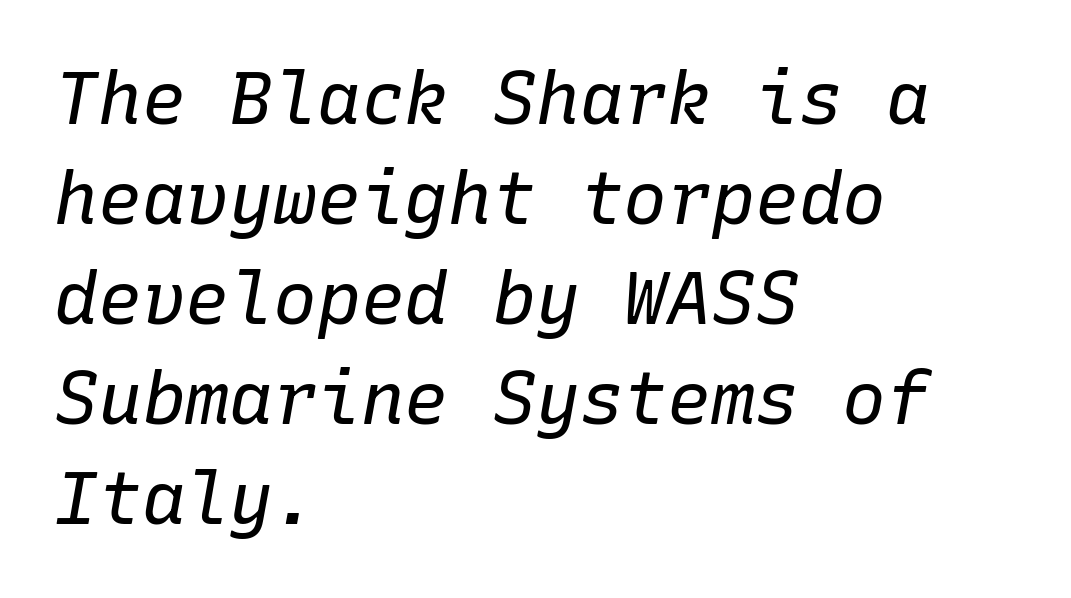
{"italic": "yes", "lean": "right", "slant_degrees": 10, "bold": "no", "weight": "regular", "width": "normal", "stroke_contrast": "low", "x_height": "medium", "monospaced": "yes", "underline": "no", "align": "left", "line_spacing": "normal", "line_spacing_ratio": 1.37, "letter_spacing": "normal", "letter_spacing_em": 0.0, "glyph_px": 73}
